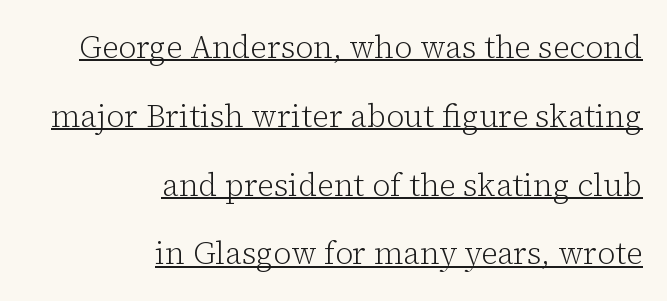
{"serif": "yes", "italic": "no", "bold": "no", "weight": "light", "width": "normal", "stroke_contrast": "low", "x_height": "medium", "monospaced": "no", "underline": "yes", "align": "right", "line_spacing": "loose", "line_spacing_ratio": 2.22, "letter_spacing": "normal", "letter_spacing_em": 0.0, "glyph_px": 31}
